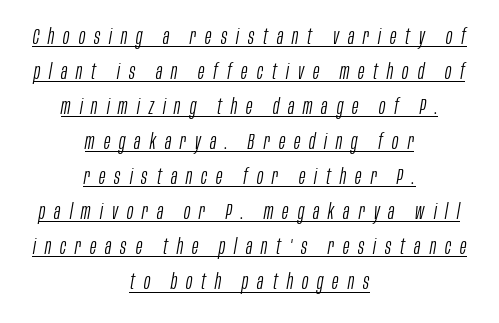
The strokes are not fattened; the text isn't bold. The typography opts for an oblique posture over an upright one. These lines have a slow, spaced-out rhythm from letter to letter. Regarding leading, the lines here are spaced in the standard way. The compositor balanced each line on the midline.
